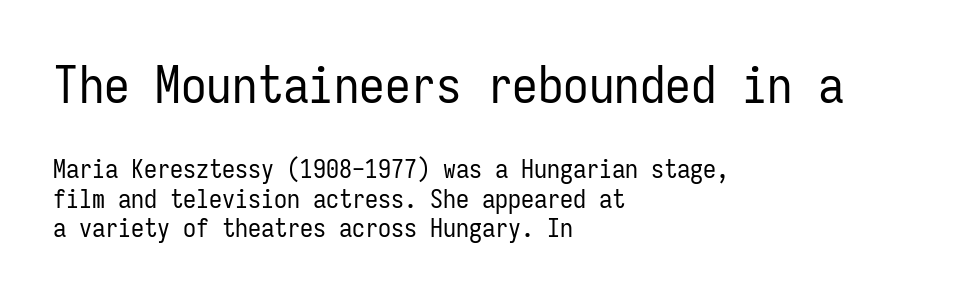
{"serif": "no", "italic": "no", "bold": "no", "weight": "regular", "width": "condensed", "stroke_contrast": "low", "x_height": "medium", "monospaced": "yes", "underline": "no", "align": "left", "line_spacing": "tight", "line_spacing_ratio": 1.14, "letter_spacing": "normal", "letter_spacing_em": 0.0, "larger_block": "first", "size_ratio": 1.96, "glyph_px": 51}
